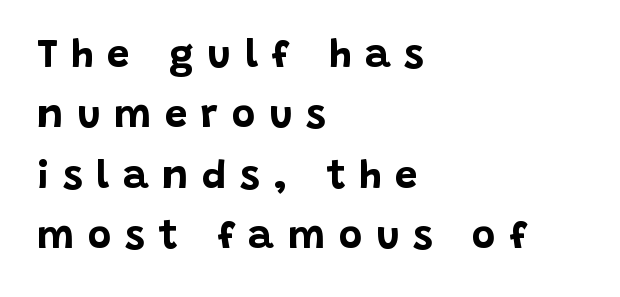
Whoever set this chose a conventional vertical rhythm. Quick note: not italic, upright. Varying glyph widths throughout — classic text-font behaviour. Underline: absent. The sample has been set heavy, in full bold.
